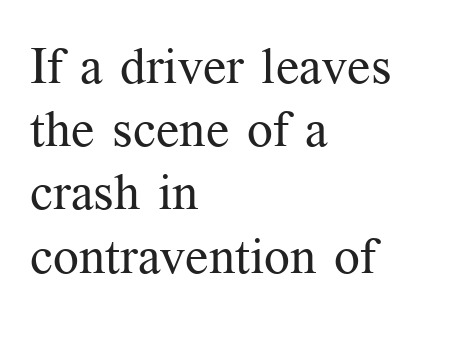
The passage shown is typed in a proportional face where columns would drift. This sample is left-justified, so line endings fall wherever the words run out. Look at the tracking — it's just the regular setting, nothing added. Plain, unruled lines of type. Tall strokes in this sample are plumb rather than angled.
